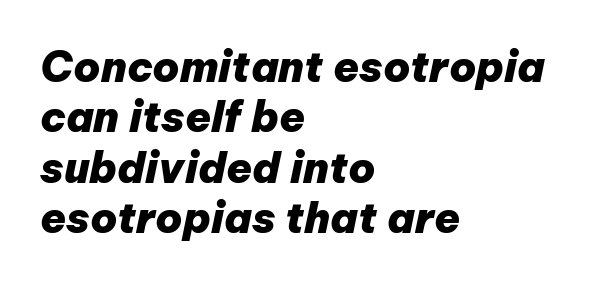
The specimen omits any rule beneath the text block's lines. Compared with a centered layout, this one pins lines to the left instead. A typesetter would call this zero additional tracking. Varying glyph widths throughout — classic text-font behaviour.
